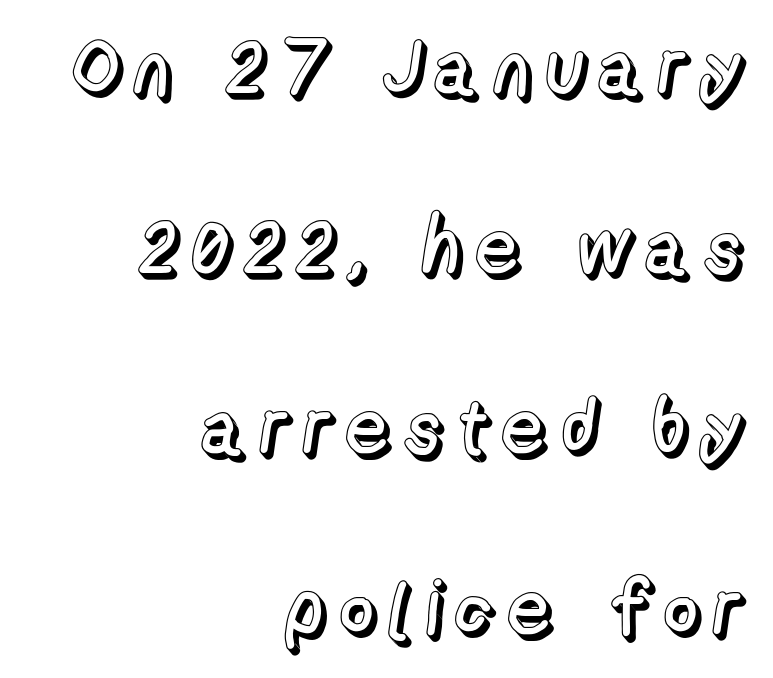
The image shows 78 px text type; set right-aligned, loose line spacing (2.31x), not underlined; a medium x-height.
